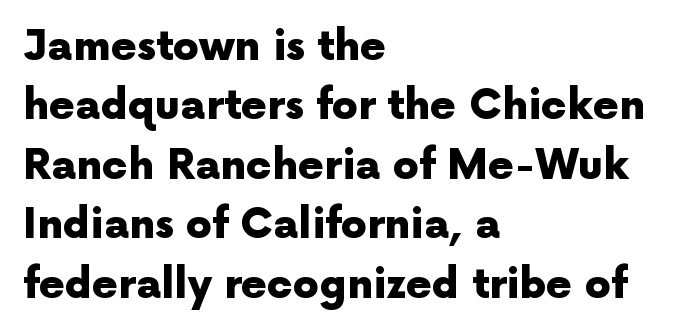
{"serif": "no", "italic": "no", "bold": "yes", "weight": "heavy", "width": "normal", "x_height": "medium", "monospaced": "no", "underline": "no", "align": "left", "line_spacing": "normal", "line_spacing_ratio": 1.45, "letter_spacing": "normal", "letter_spacing_em": 0.0, "glyph_px": 41}
